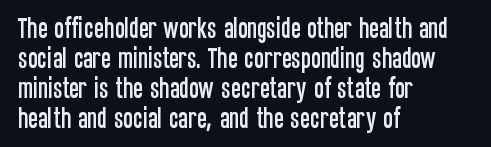
The ragged edge is on the right, which tells us the setting is flush left. What's the leading like? Ordinary, nothing unusual. Posture: straight, roman, zero tilt. The face used here is rendered with its standard letterfit. Letters rest on an invisible, unmarked baseline.
